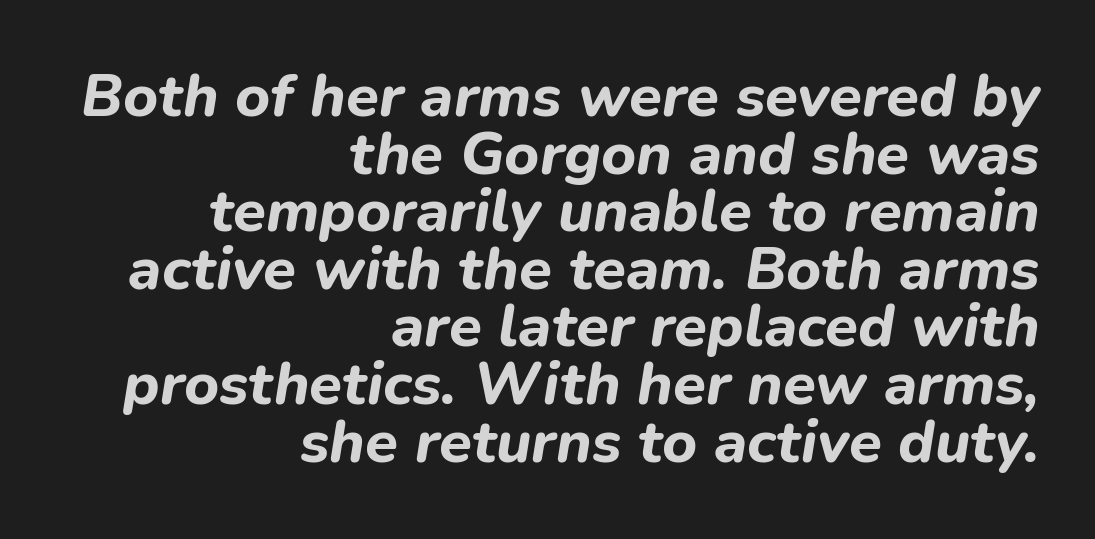
The image shows 60 px bold type, italic (leaning right); set right-aligned, tight line spacing (0.96x), normal letter spacing, not underlined; low stroke contrast and a medium x-height.
